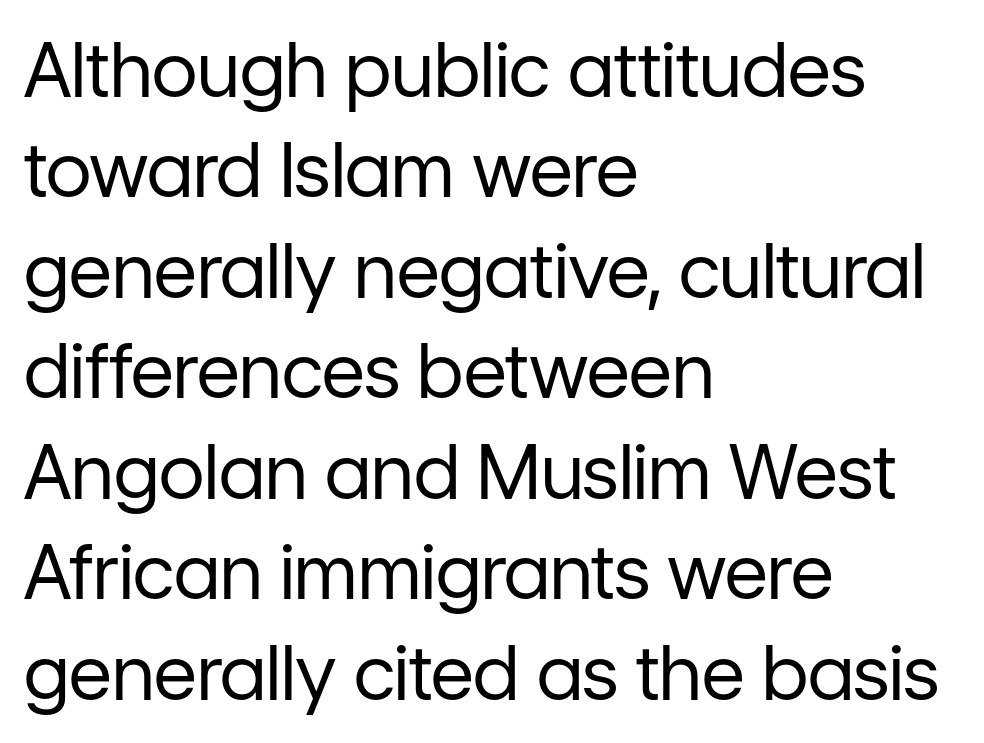
Underline: absent. No chunkiness to these letters — they're not bold. Nope, not italic — everything's standing straight. Nobody touched the tracking dial on this one.
